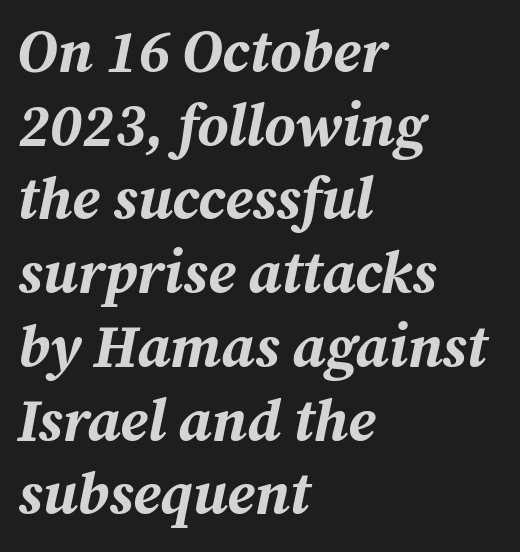
Summary of weight: heavy, a full bold. In terms of posture, this sample is oblique. Glyph-to-glyph distance matches everyday printed text. The block of text has a typical density, with ordinary space between rows. These lines stack with their left ends in a neat column. The baseline area is clear.
